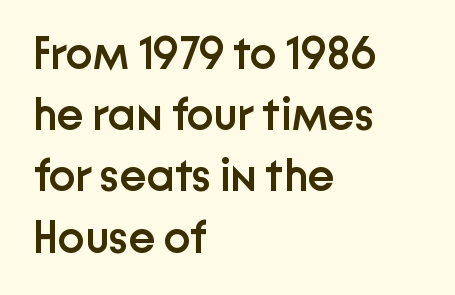
{"serif": "no", "italic": "no", "bold": "semi", "weight": "semibold", "width": "normal", "stroke_contrast": "low", "x_height": "medium", "monospaced": "no", "underline": "no", "align": "left", "line_spacing": "normal", "line_spacing_ratio": 1.36, "letter_spacing": "normal", "letter_spacing_em": 0.0, "glyph_px": 45}
